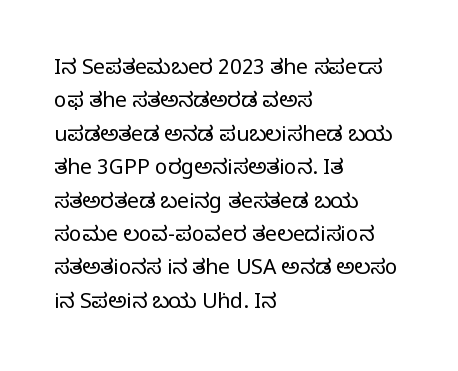
Q: Is the text bold? A: No.
Q: Is the text italic (slanted)? A: No, it is upright.
Q: Is the text underlined? A: No.
Q: How is the paragraph aligned? A: Left-aligned.
Q: Is the spacing between letters normal or unusually wide? A: Normal.
Q: Is the spacing between lines tight, normal or loose? A: Normal.
